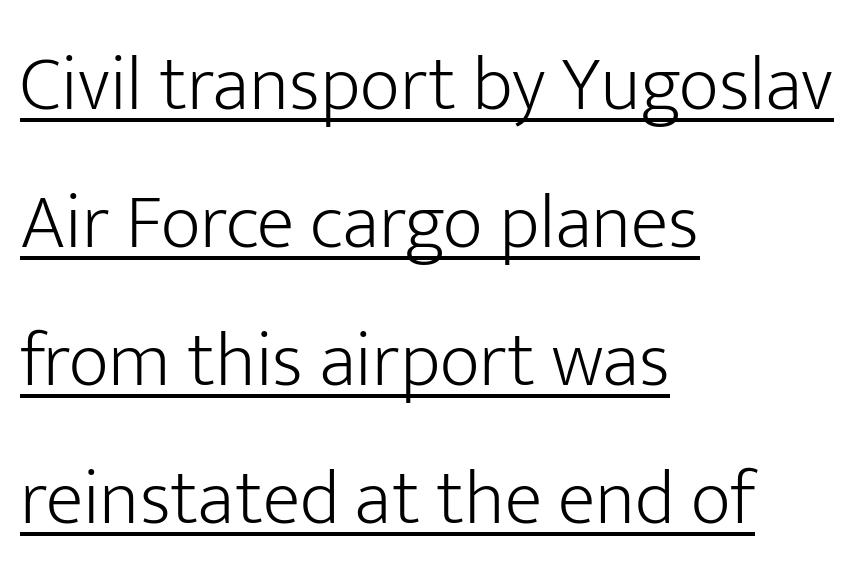
The image shows 78 px light sans-serif type, upright; set left-aligned, line spacing 1.77x, normal letter spacing, underlined; low stroke contrast and a medium x-height.
